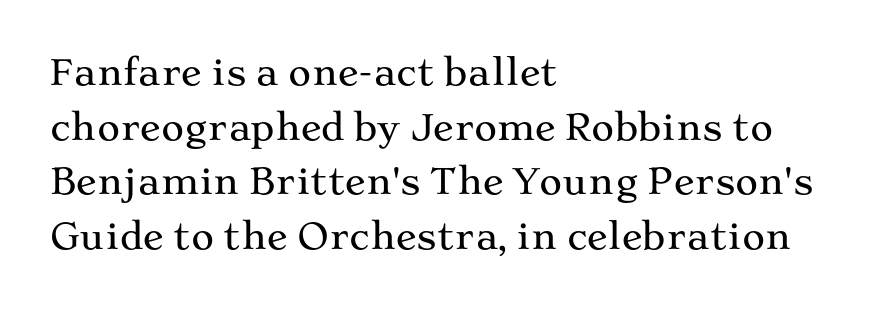
Q: Is the text italic (slanted)? A: No, it is upright.
Q: Is the typeface a serif or a sans-serif typeface? A: Serif.
Q: Is the text underlined? A: No.
Q: How is the paragraph aligned? A: Left-aligned.
Q: Is the spacing between letters normal or unusually wide? A: Normal.
Q: Is the spacing between lines tight, normal or loose? A: Normal.
Q: Width (condensed, normal, or wide)? A: Wide.
Q: Stroke contrast? A: Medium.
Q: x-height? A: Medium.
Q: Monospaced? A: No.
